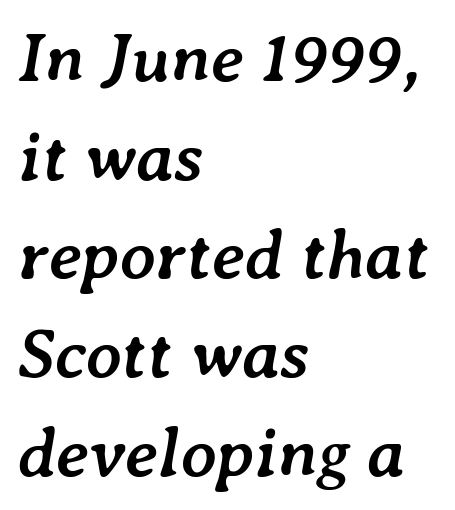
The image shows 70 px semibold type, italic (leaning right); set left-aligned, normal line spacing (1.41x), normal letter spacing, not underlined; low stroke contrast and a medium x-height.
